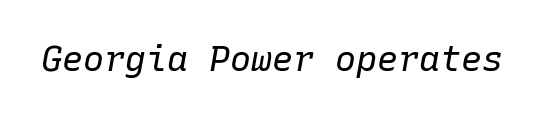
Does the lettering tilt? It does — this is italic. Letters rest on an invisible, unmarked baseline. The rendering uses typewriter-style spacing with identical character cells. The cut favours lightness, reaching ordinary text weight at its darkest. These lines keep a tight, regular rhythm from letter to letter.
